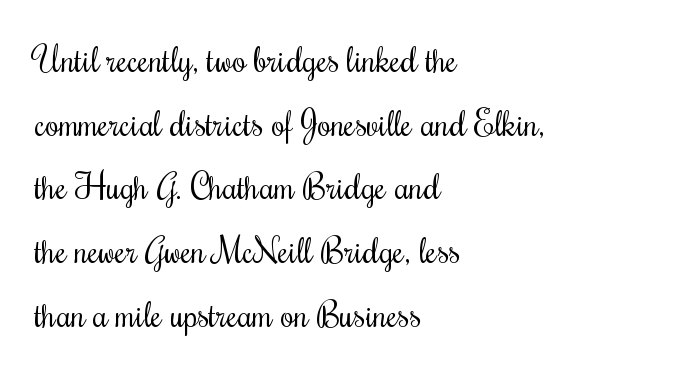
The image shows 35 px regular-weight, condensed type; set left-aligned, line spacing 1.82x, normal letter spacing, not underlined; medium stroke contrast and a small x-height.
